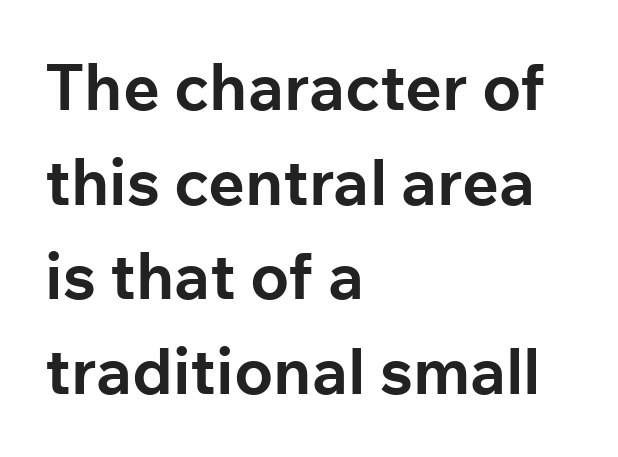
The image shows 64 px bold sans-serif type, upright; set left-aligned, normal line spacing (1.48x), normal letter spacing, not underlined; low stroke contrast and a medium x-height.
